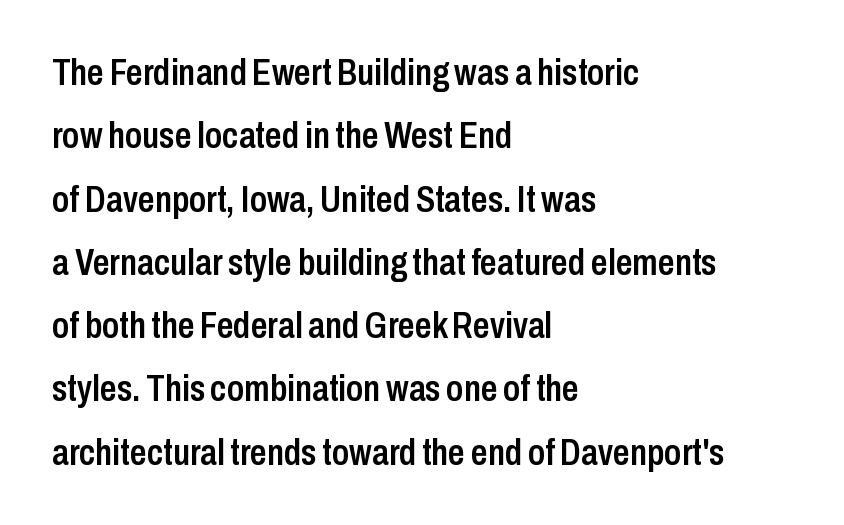
Q: Is the text bold? A: Semi-bold.
Q: Is the text italic (slanted)? A: No, it is upright.
Q: Is the typeface a serif or a sans-serif typeface? A: Sans-serif.
Q: Is the text underlined? A: No.
Q: How is the paragraph aligned? A: Left-aligned.
Q: Is the spacing between letters normal or unusually wide? A: Normal.
Q: Width (condensed, normal, or wide)? A: Condensed.
Q: Stroke contrast? A: Low.
Q: x-height? A: Medium.
Q: Monospaced? A: No.
